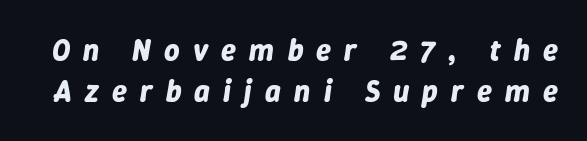
The image shows 30 px bold type, italic (leaning right); set normal line spacing (1.38x), unusually wide letter spacing (+0.44 em), not underlined; low stroke contrast and a medium x-height.
